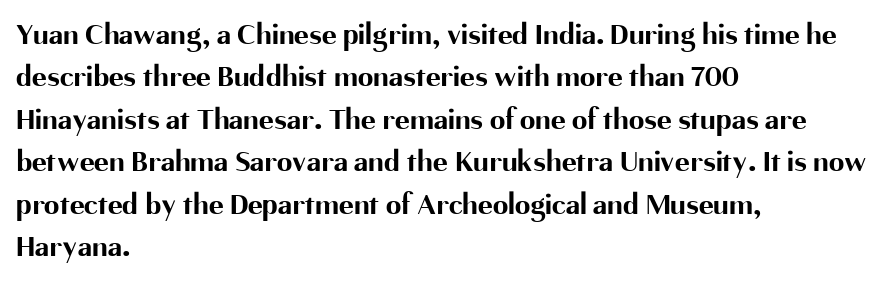
{"serif": "no", "italic": "no", "bold": "yes", "weight": "bold", "width": "normal", "stroke_contrast": "medium", "x_height": "medium", "monospaced": "no", "underline": "no", "align": "left", "line_spacing": "normal", "line_spacing_ratio": 1.37, "letter_spacing": "normal", "letter_spacing_em": 0.0, "glyph_px": 31}
